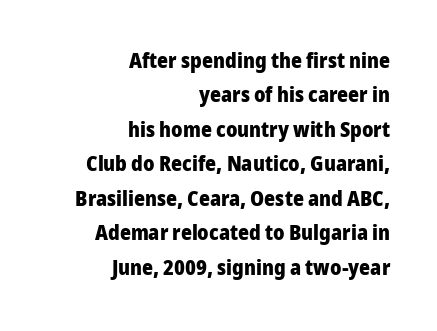
The image shows 21 px bold type, upright; set right-aligned, normal line spacing (1.64x), normal letter spacing, not underlined.
